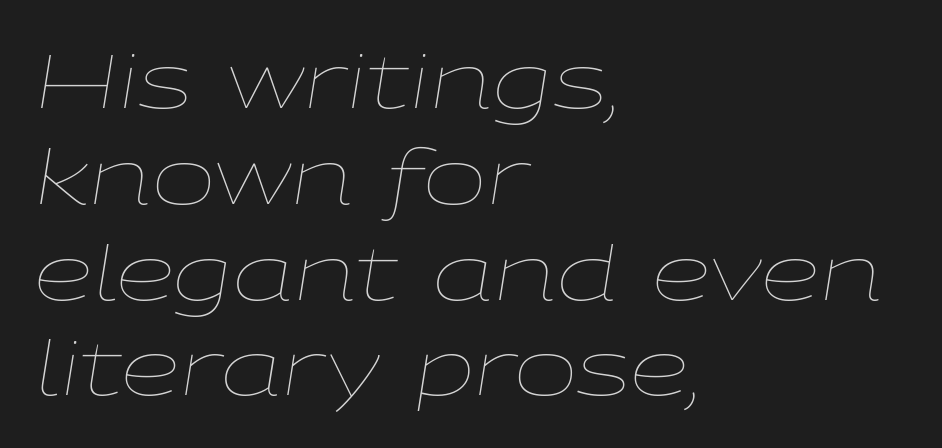
The image shows 76 px thin, wide type, italic (leaning right); set left-aligned, normal line spacing (1.26x), normal letter spacing, not underlined; low stroke contrast and a medium x-height.
